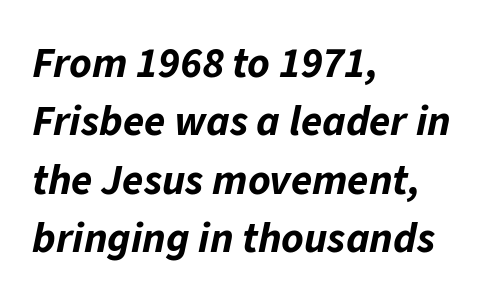
Vertically, the passage feels balanced, rows spaced as you'd expect. The rendering uses natural spacing where letterforms have individual widths. Alignment: flush left. Letter spacing: default. Words float on clear page, feet unadorned. Is the type slanted? Yes — the strokes lean at a clear angle.
